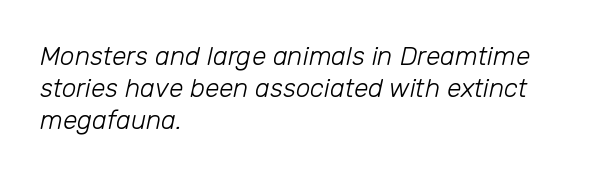
{"italic": "yes", "lean": "right", "slant_degrees": 12, "bold": "no", "underline": "no", "align": "left", "line_spacing_ratio": 1.23, "letter_spacing": "normal", "letter_spacing_em": 0.0, "glyph_px": 26}
